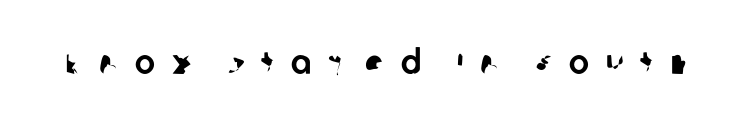
{"serif": "no", "width": "normal", "stroke_contrast": "low", "x_height": "large", "monospaced": "no", "underline": "no", "letter_spacing": "wide", "letter_spacing_em": 0.49, "glyph_px": 34}
